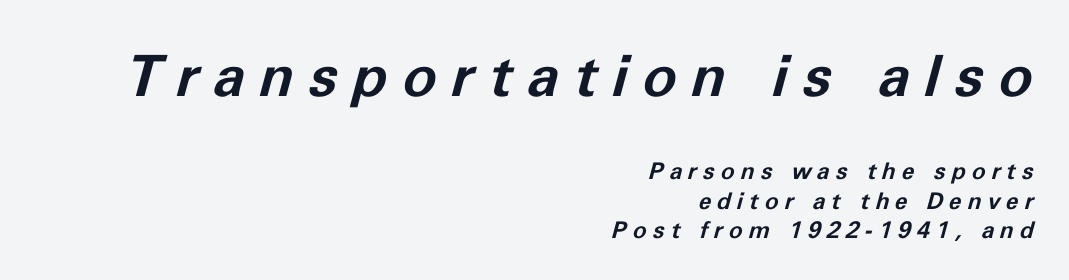
{"italic": "yes", "lean": "right", "slant_degrees": 11, "bold": "yes", "weight": "bold", "width": "normal", "stroke_contrast": "low", "x_height": "medium", "monospaced": "no", "underline": "no", "align": "right", "line_spacing": "normal", "line_spacing_ratio": 1.29, "letter_spacing": "wide", "letter_spacing_em": 0.26, "larger_block": "first", "size_ratio": 2.48, "glyph_px": 57}
